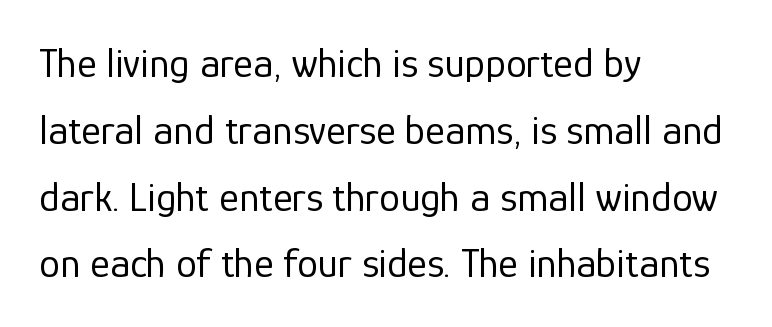
{"serif": "no", "italic": "no", "bold": "no", "weight": "regular", "width": "normal", "stroke_contrast": "low", "x_height": "medium", "monospaced": "no", "underline": "no", "align": "left", "line_spacing": "normal", "line_spacing_ratio": 1.59, "letter_spacing": "normal", "letter_spacing_em": 0.0, "glyph_px": 42}
